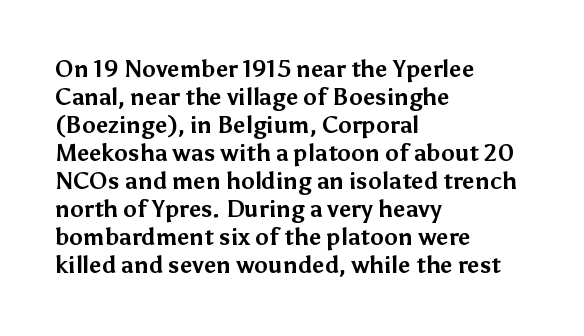
The image shows 23 px bold type, upright; set left-aligned, line spacing 1.22x, normal letter spacing, not underlined.
